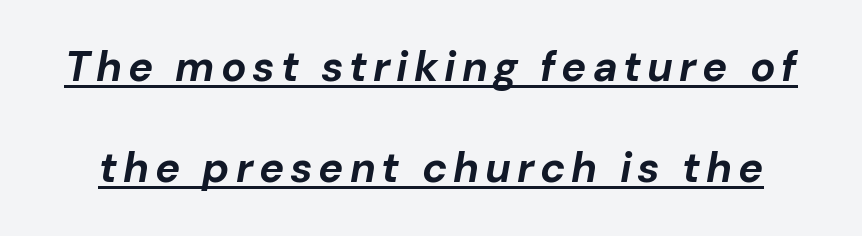
Note the varied advance widths — an 'i' is clearly narrower than an 'm'. I'd describe the lettering as bold — thick and assertive. Emphasis-style slanted type is in use. The passage shown is underscored from start to finish.
